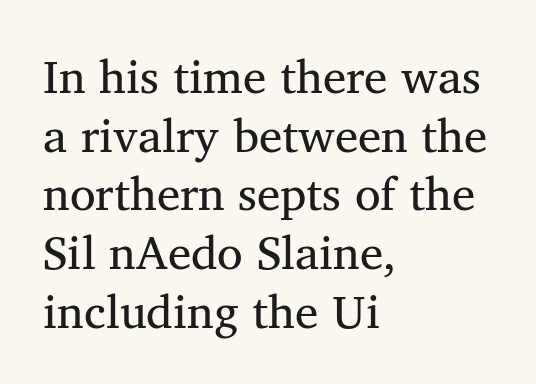
Spacing verdict: proportional, widths tailored to each character. A classic flush-left, rag-right setting is used for this passage. If you measured baseline to baseline, you'd find a middling distance. The string is rendered with underlining switched off. The passage shown is typeset with a serif family. Inter-character spacing is left at the font's built-in metrics.
